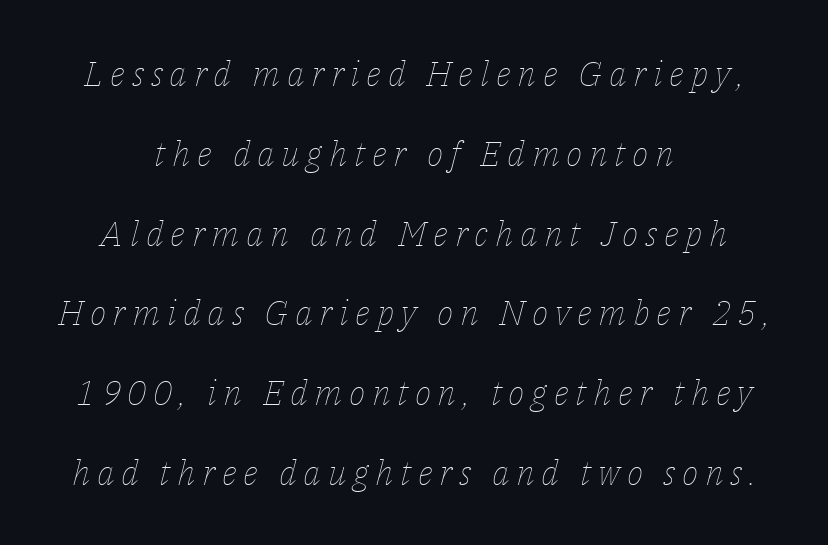
{"italic": "yes", "lean": "right", "slant_degrees": 14, "bold": "no", "weight": "thin", "width": "normal", "stroke_contrast": "low", "x_height": "medium", "monospaced": "no", "underline": "no", "align": "center", "line_spacing": "loose", "line_spacing_ratio": 2.28, "glyph_px": 35}
